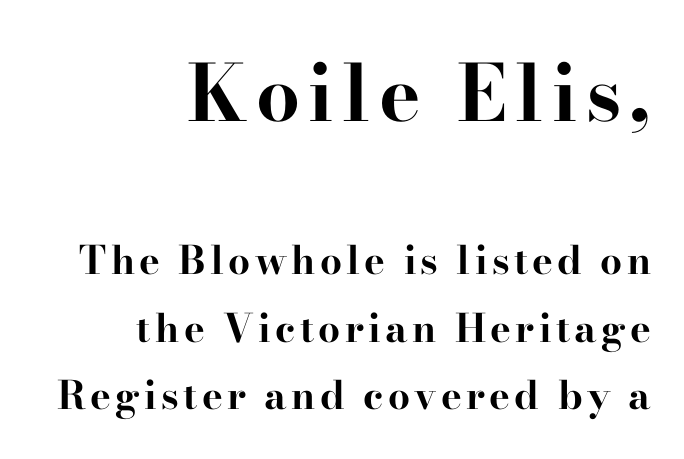
The image shows 78 px bold, wide serif type, upright; set right-aligned, line spacing 1.73x, not underlined; the first (top) block is 2.0x larger; high stroke contrast and a small x-height.
